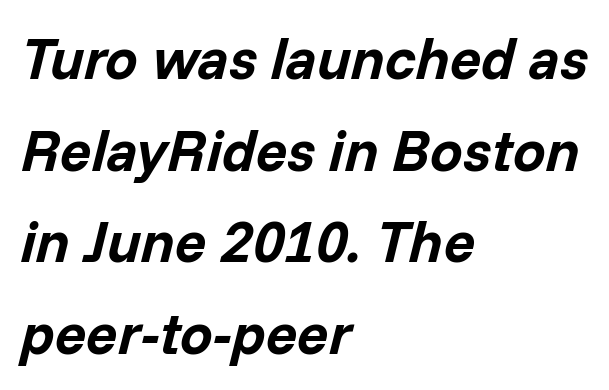
Nothing unusual about the tracking: characters are spaced as the font intends. Stroke thickness is high; the sample reads as a true bold. Underlining? Definitely not there. Looking at the ascenders, they clearly lean. The lines in this sample share a left origin and differ only in where they stop.
